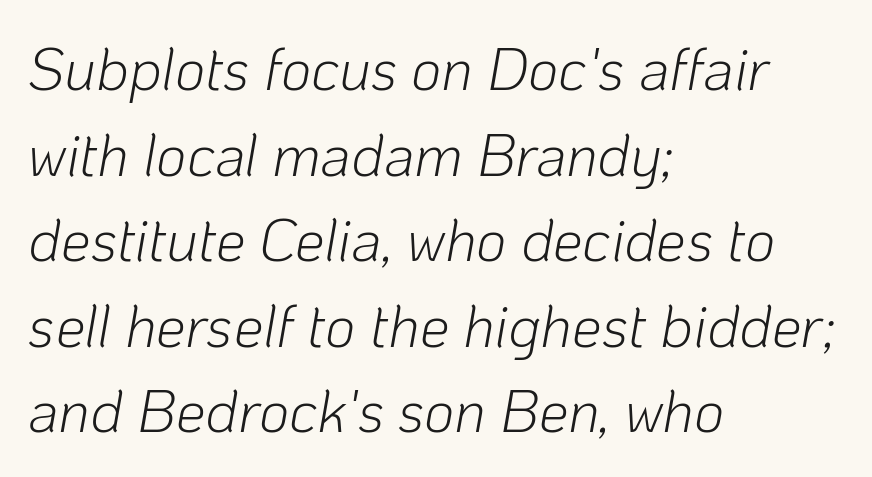
{"italic": "yes", "lean": "right", "slant_degrees": 10, "bold": "no", "weight": "light", "width": "normal", "stroke_contrast": "low", "x_height": "medium", "monospaced": "no", "underline": "no", "align": "left", "line_spacing": "normal", "line_spacing_ratio": 1.45, "letter_spacing": "normal", "letter_spacing_em": 0.0, "glyph_px": 59}
